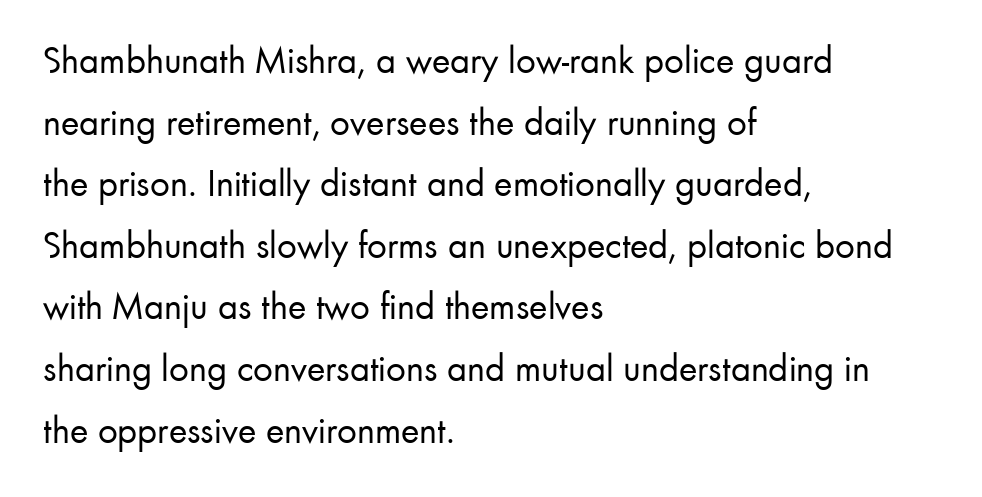
Q: Is the text bold? A: No.
Q: Is the text italic (slanted)? A: No, it is upright.
Q: Is the typeface a serif or a sans-serif typeface? A: Sans-serif.
Q: Is the text underlined? A: No.
Q: How is the paragraph aligned? A: Left-aligned.
Q: Is the spacing between letters normal or unusually wide? A: Normal.
Q: Is the spacing between lines tight, normal or loose? A: Normal.
Q: Width (condensed, normal, or wide)? A: Normal.
Q: Stroke contrast? A: Low.
Q: x-height? A: Small.
Q: Monospaced? A: No.
